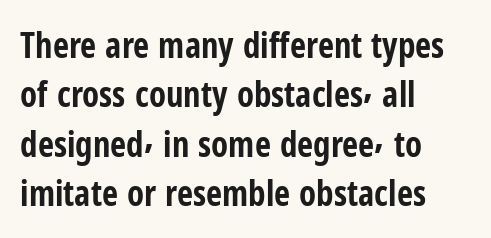
{"serif": "no", "italic": "no", "bold": "yes", "weight": "bold", "width": "condensed", "stroke_contrast": "low", "x_height": "medium", "monospaced": "no", "underline": "no", "align": "left", "line_spacing": "normal", "line_spacing_ratio": 1.41, "letter_spacing": "normal", "letter_spacing_em": 0.0, "glyph_px": 35}
